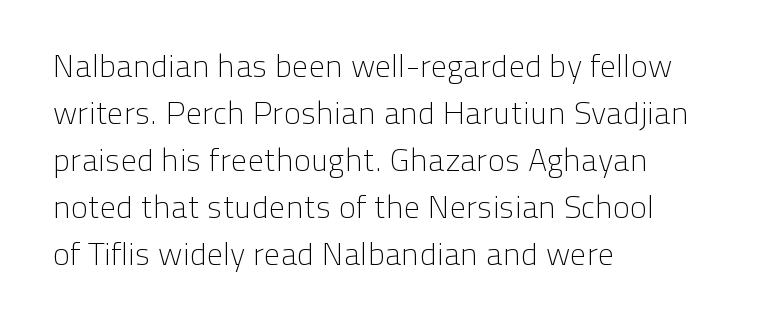
Q: Is the text bold? A: No.
Q: Is the text italic (slanted)? A: No, it is upright.
Q: Is the typeface a serif or a sans-serif typeface? A: Sans-serif.
Q: Is the text underlined? A: No.
Q: How is the paragraph aligned? A: Left-aligned.
Q: Is the spacing between letters normal or unusually wide? A: Normal.
Q: Is the spacing between lines tight, normal or loose? A: Normal.
Q: Width (condensed, normal, or wide)? A: Normal.
Q: Stroke contrast? A: Low.
Q: x-height? A: Medium.
Q: Monospaced? A: No.
